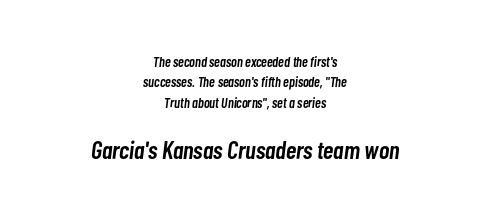
Q: Is the text bold? A: Semi-bold.
Q: Is the text italic (slanted)? A: Yes, it leans right by about 7 degrees.
Q: Is the text underlined? A: No.
Q: How is the paragraph aligned? A: Centered.
Q: Is the spacing between letters normal or unusually wide? A: Normal.
Q: Is the spacing between lines tight, normal or loose? A: Normal.
Q: Which block of text is set in a larger size, the first (top) or the second (bottom)? A: The second (bottom) one.
